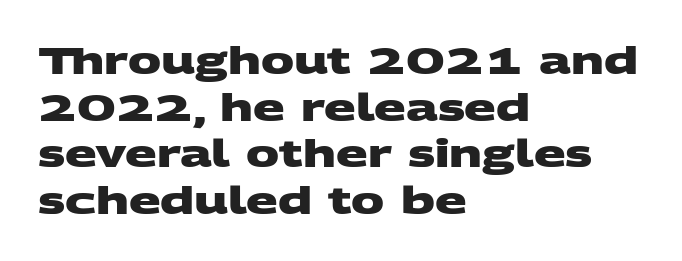
Q: Is the text bold? A: Yes.
Q: Is the typeface a serif or a sans-serif typeface? A: Sans-serif.
Q: Is the text underlined? A: No.
Q: How is the paragraph aligned? A: Left-aligned.
Q: Is the spacing between letters normal or unusually wide? A: Normal.
Q: Is the spacing between lines tight, normal or loose? A: Normal.
Q: Width (condensed, normal, or wide)? A: Wide.
Q: Stroke contrast? A: Medium.
Q: x-height? A: Large.
Q: Monospaced? A: No.
